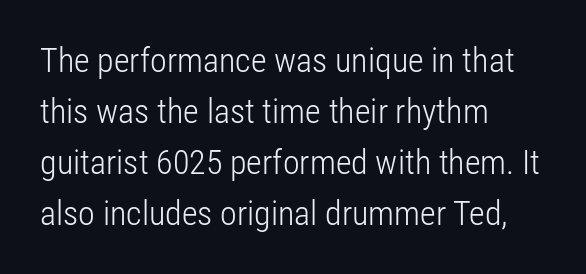
Q: Is the text bold? A: No.
Q: Is the text italic (slanted)? A: No, it is upright.
Q: Is the typeface a serif or a sans-serif typeface? A: Sans-serif.
Q: Is the text underlined? A: No.
Q: How is the paragraph aligned? A: Left-aligned.
Q: Is the spacing between letters normal or unusually wide? A: Normal.
Q: Is the spacing between lines tight, normal or loose? A: Normal.
Q: Width (condensed, normal, or wide)? A: Condensed.
Q: Stroke contrast? A: Low.
Q: x-height? A: Medium.
Q: Monospaced? A: No.
